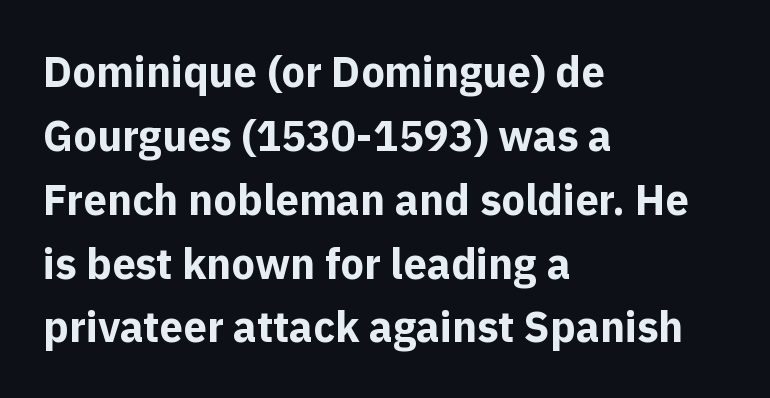
Q: Is the text bold? A: Yes.
Q: Is the text italic (slanted)? A: No, it is upright.
Q: Is the typeface a serif or a sans-serif typeface? A: Sans-serif.
Q: Is the text underlined? A: No.
Q: How is the paragraph aligned? A: Left-aligned.
Q: Is the spacing between letters normal or unusually wide? A: Normal.
Q: Is the spacing between lines tight, normal or loose? A: Normal.
Q: Width (condensed, normal, or wide)? A: Normal.
Q: x-height? A: Medium.
Q: Monospaced? A: No.
